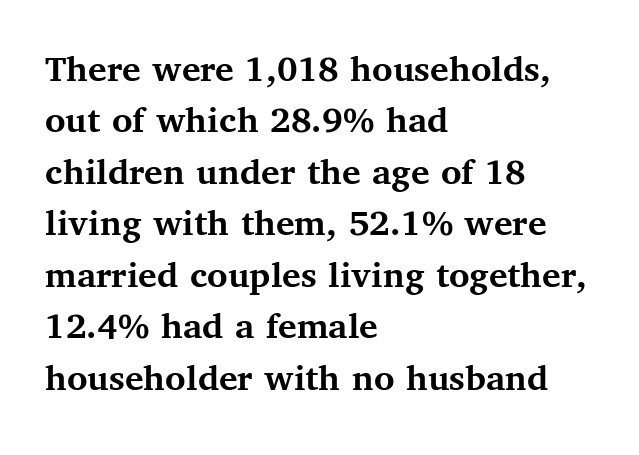
Q: Is the text bold? A: Yes.
Q: Is the text italic (slanted)? A: No, it is upright.
Q: Is the typeface a serif or a sans-serif typeface? A: Serif.
Q: Is the text underlined? A: No.
Q: How is the paragraph aligned? A: Left-aligned.
Q: Is the spacing between letters normal or unusually wide? A: Normal.
Q: Is the spacing between lines tight, normal or loose? A: Normal.
Q: Width (condensed, normal, or wide)? A: Normal.
Q: Stroke contrast? A: Medium.
Q: x-height? A: Medium.
Q: Monospaced? A: No.
